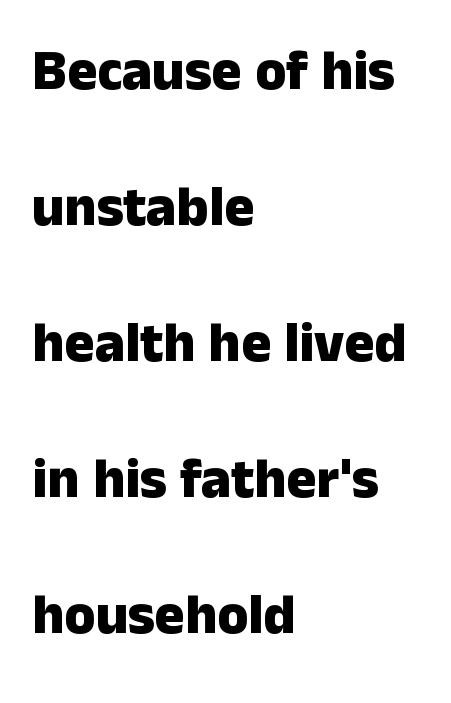
Q: Is the text bold? A: Yes.
Q: Is the text italic (slanted)? A: No, it is upright.
Q: Is the typeface a serif or a sans-serif typeface? A: Sans-serif.
Q: Is the text underlined? A: No.
Q: How is the paragraph aligned? A: Left-aligned.
Q: Is the spacing between letters normal or unusually wide? A: Normal.
Q: Is the spacing between lines tight, normal or loose? A: Loose.
Q: Width (condensed, normal, or wide)? A: Normal.
Q: Stroke contrast? A: Low.
Q: x-height? A: Medium.
Q: Monospaced? A: No.
